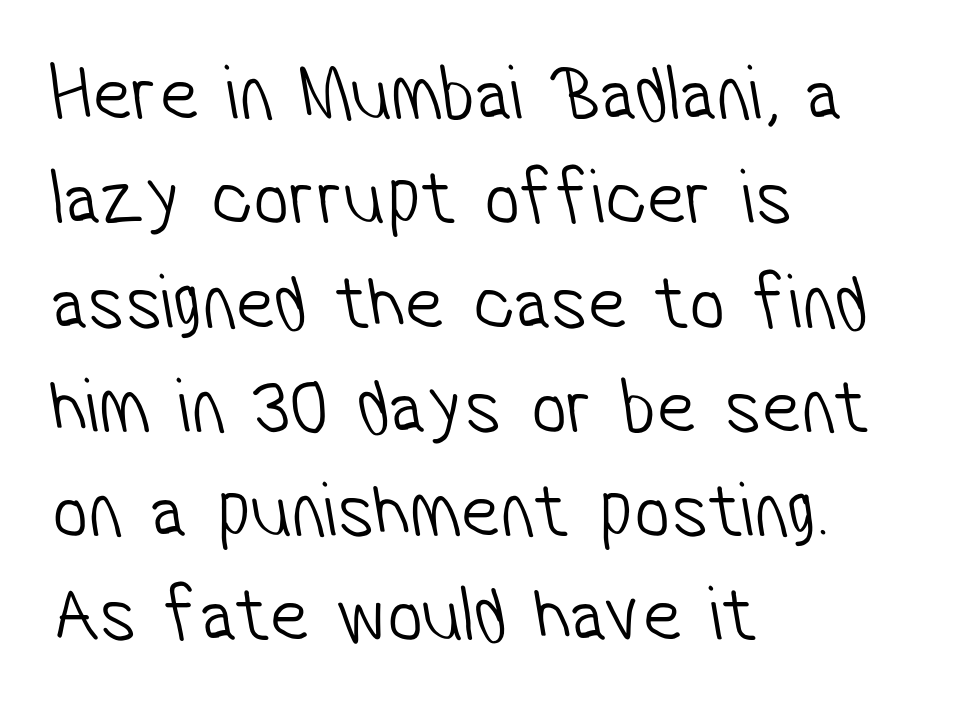
The image shows 79 px light, condensed sans-serif type; set left-aligned, normal line spacing (1.32x), normal letter spacing, not underlined; low stroke contrast and a medium x-height.
